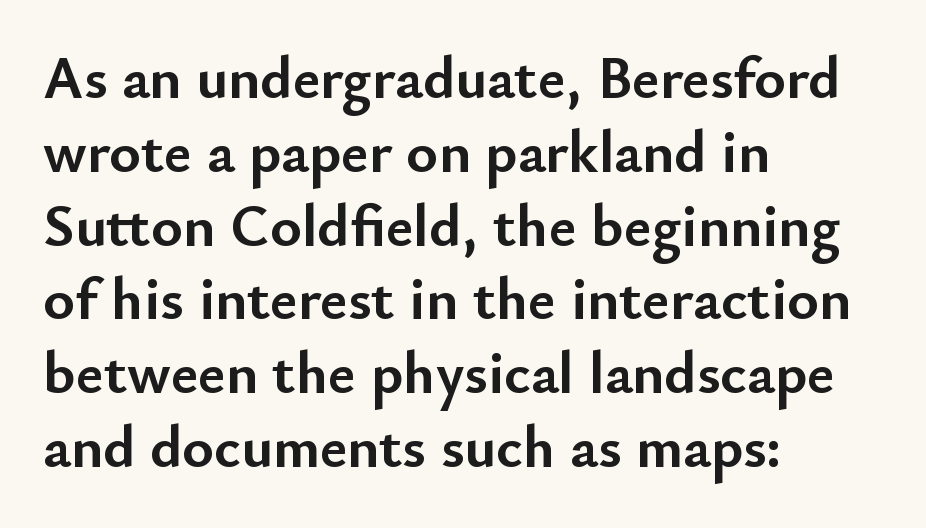
Q: Is the text bold? A: Yes.
Q: Is the text italic (slanted)? A: No, it is upright.
Q: Is the typeface a serif or a sans-serif typeface? A: Sans-serif.
Q: Is the text underlined? A: No.
Q: How is the paragraph aligned? A: Left-aligned.
Q: Is the spacing between letters normal or unusually wide? A: Normal.
Q: Width (condensed, normal, or wide)? A: Normal.
Q: Stroke contrast? A: Low.
Q: x-height? A: Small.
Q: Monospaced? A: No.
